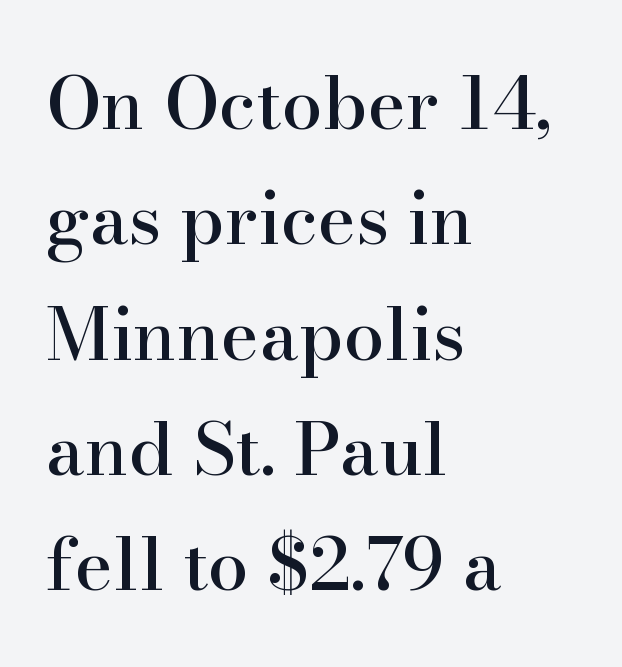
{"serif": "yes", "italic": "no", "width": "normal", "stroke_contrast": "high", "x_height": "small", "monospaced": "no", "underline": "no", "align": "left", "line_spacing": "normal", "line_spacing_ratio": 1.58, "letter_spacing": "normal", "letter_spacing_em": 0.0, "glyph_px": 73}
